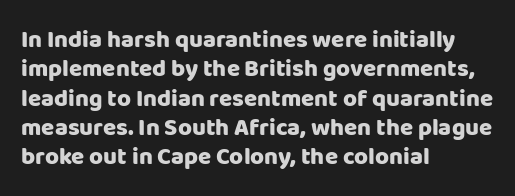
{"italic": "no", "bold": "yes", "underline": "no", "align": "left", "line_spacing_ratio": 1.22, "letter_spacing": "normal", "letter_spacing_em": 0.0, "glyph_px": 24}
